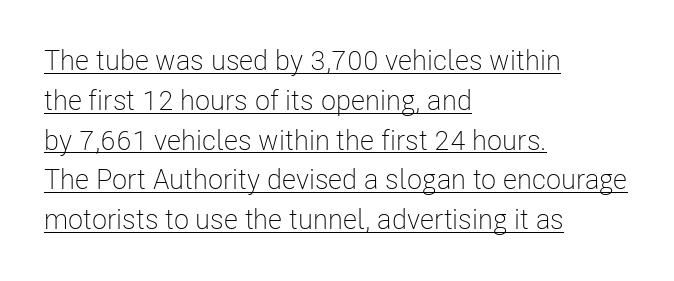
The letters advance in unequal steps, a hallmark of proportional type. Unlike italic type, these characters show no tilt at all. Horizontally, the lines are justified to the leading edge only. The glyphs are accompanied by a horizontal stroke just below them.
